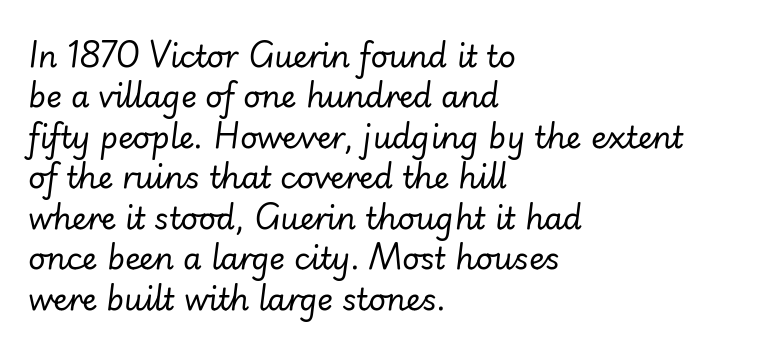
The image shows 30 px regular-weight type, italic (leaning right); set left-aligned, normal line spacing (1.35x), normal letter spacing, not underlined; low stroke contrast and a small x-height.
